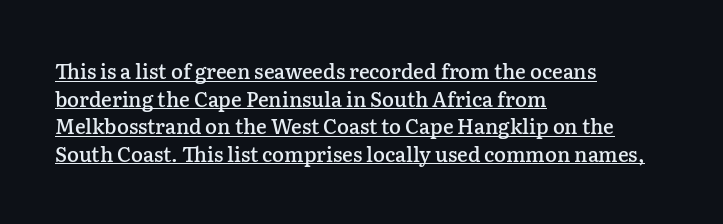
{"italic": "no", "bold": "semi", "underline": "yes", "align": "left", "line_spacing": "normal", "line_spacing_ratio": 1.38, "letter_spacing": "normal", "letter_spacing_em": 0.0, "glyph_px": 20}
